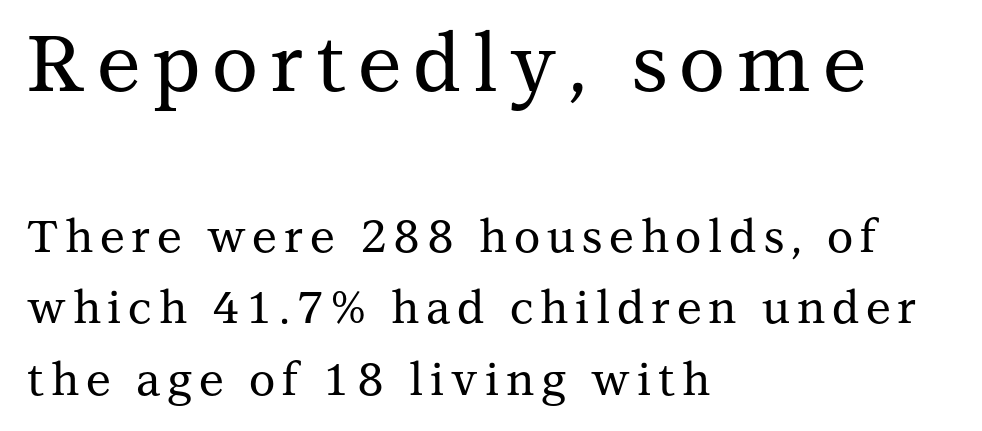
The image shows 79 px serif type, upright; set left-aligned, normal line spacing (1.59x), not underlined; the first (top) block is 1.76x larger; medium stroke contrast and a medium x-height.
